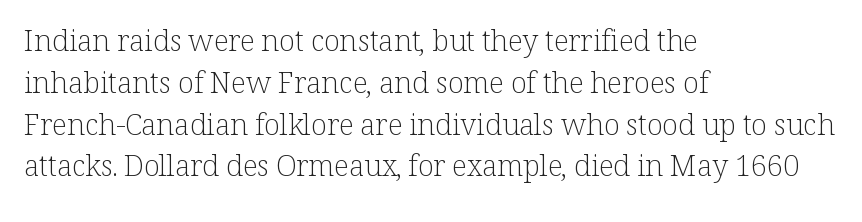
The image shows 29 px light serif type, upright; set left-aligned, normal line spacing (1.44x), normal letter spacing, not underlined; low stroke contrast and a medium x-height.
